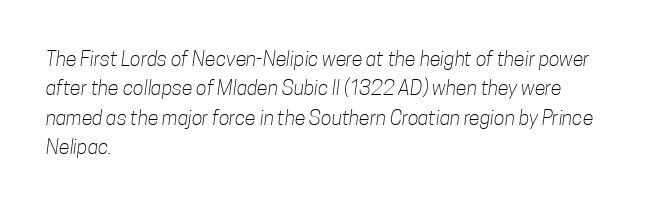
Is this a heavy cut? Hardly; it is regular or lighter. Notice how descenders clear the ascenders below comfortably — that's standard leading. Between one letter and the next there's only the usual sliver of space. The zone under the glyphs is completely vacant.
